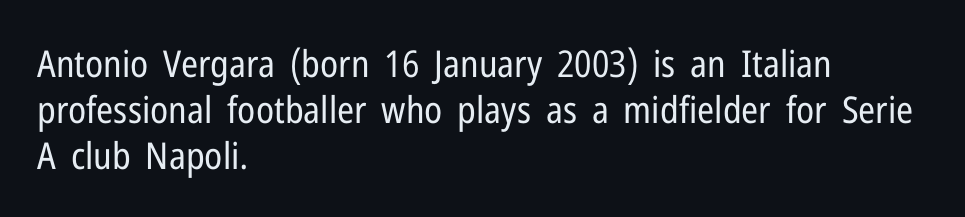
Q: Is the text bold? A: No.
Q: Is the text italic (slanted)? A: No, it is upright.
Q: Is the typeface a serif or a sans-serif typeface? A: Sans-serif.
Q: Is the text underlined? A: No.
Q: How is the paragraph aligned? A: Left-aligned.
Q: Is the spacing between letters normal or unusually wide? A: Normal.
Q: Width (condensed, normal, or wide)? A: Condensed.
Q: Stroke contrast? A: Low.
Q: x-height? A: Medium.
Q: Monospaced? A: No.
